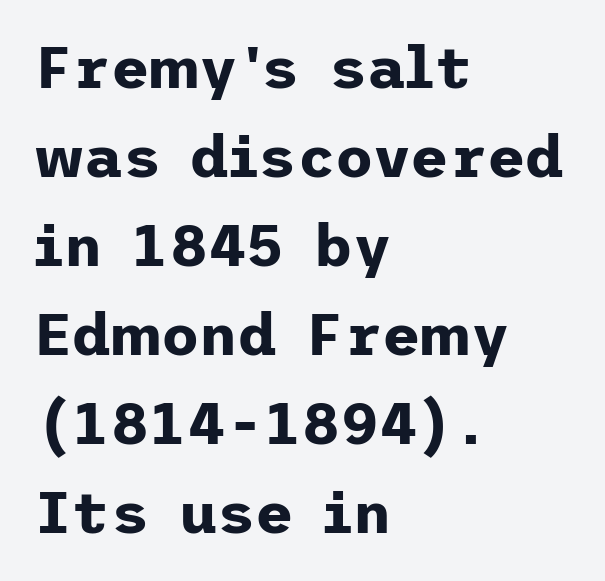
To sum up the face: it is a sans, with no serifs. Line starts are locked; line ends wander. Standard letterfit; no display-style spreading of the glyphs. Quick note: not italic, upright.
